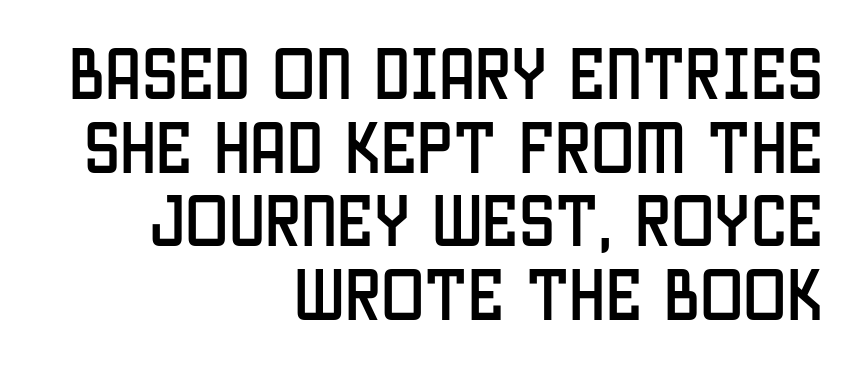
One glance says typical: line gaps are just what's usual. Students, note that the glyphs here touch the page at normal intervals. I'd call this a sans setting — the letters go barefoot. Note the varied advance widths — an 'i' is clearly narrower than an 'm'. The letters stand upright; this is a roman face. One-word summary of the alignment: right.
